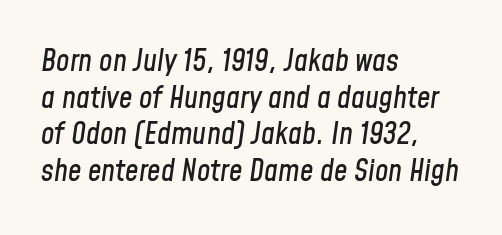
It's the slanting kind of type. Compared with typical body copy, the letter spacing here is the same. A student would call this left alignment; a typographer would say flush left, rag right. This sample has the flowing, uneven cadence of proportional lettering. Glance below the letters and you will spot only blank space.
